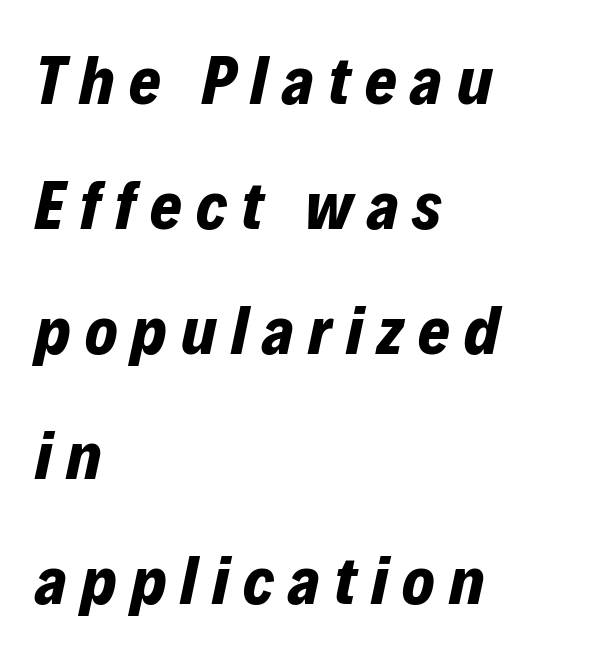
Q: Is the text bold? A: Yes.
Q: Is the text italic (slanted)? A: Yes, it leans right by about 12 degrees.
Q: Is the text underlined? A: No.
Q: How is the paragraph aligned? A: Left-aligned.
Q: Is the spacing between letters normal or unusually wide? A: Unusually wide.
Q: Width (condensed, normal, or wide)? A: Normal.
Q: Stroke contrast? A: Low.
Q: x-height? A: Medium.
Q: Monospaced? A: No.
